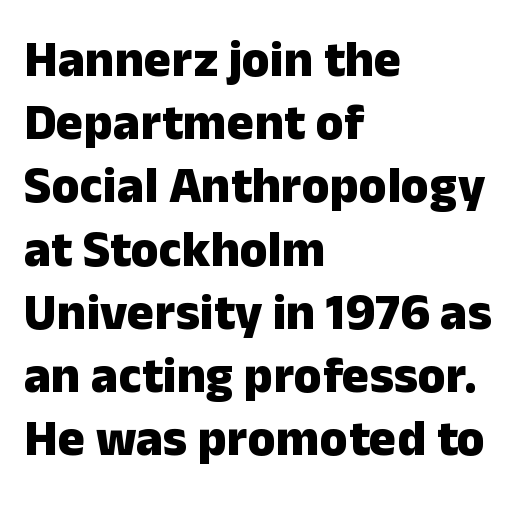
{"serif": "no", "italic": "no", "bold": "yes", "weight": "heavy", "width": "normal", "stroke_contrast": "low", "x_height": "medium", "monospaced": "no", "underline": "no", "align": "left", "line_spacing_ratio": 1.24, "letter_spacing": "normal", "letter_spacing_em": 0.0, "glyph_px": 51}
